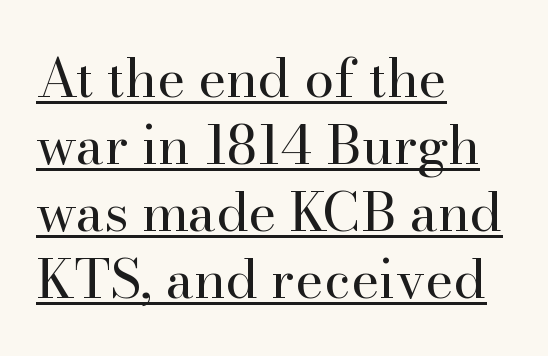
Tracking here is standard; glyphs follow each other at the usual distance. The typesetter has applied underlining to the passage shown. The face used here is seriffed, in the tradition of book romans. A roman cut, with each character standing at attention.
